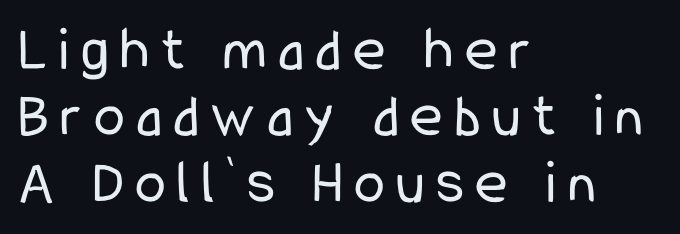
Anything drawn beneath the words? Only blank space. Line starts are locked; line ends wander. No feet cap the strokes, marking this as sans-serif type. No chunkiness to these letters — they're not bold. Do the characters align in a grid? No, the font is proportional.
